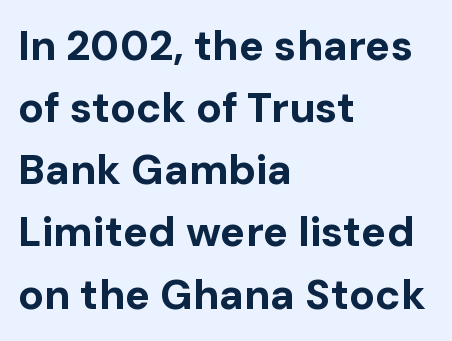
Q: Is the text bold? A: Yes.
Q: Is the text italic (slanted)? A: No, it is upright.
Q: Is the typeface a serif or a sans-serif typeface? A: Sans-serif.
Q: Is the text underlined? A: No.
Q: How is the paragraph aligned? A: Left-aligned.
Q: Is the spacing between letters normal or unusually wide? A: Normal.
Q: Is the spacing between lines tight, normal or loose? A: Normal.
Q: Width (condensed, normal, or wide)? A: Normal.
Q: Stroke contrast? A: Low.
Q: x-height? A: Medium.
Q: Monospaced? A: No.
